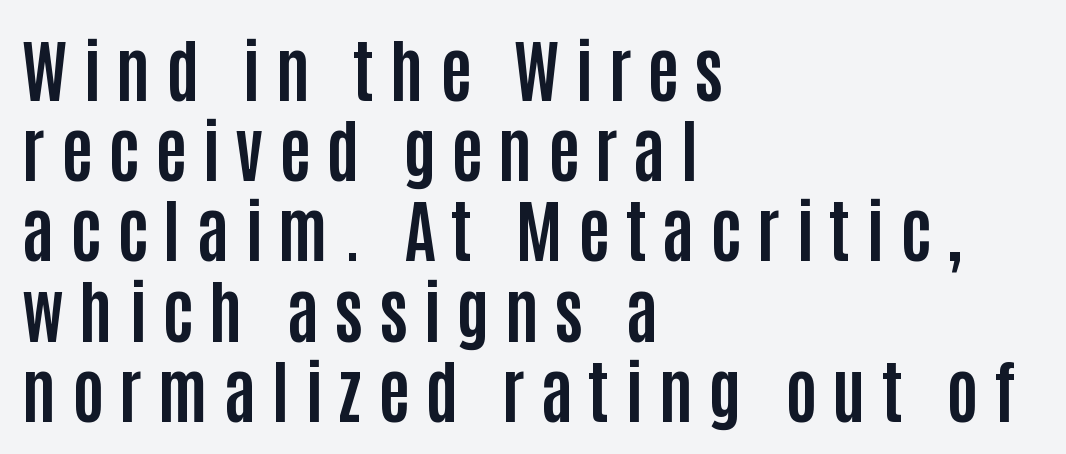
The image shows 68 px bold, condensed sans-serif type, upright; set left-aligned, line spacing 1.18x, unusually wide letter spacing (+0.23 em), not underlined; low stroke contrast and a large x-height.
